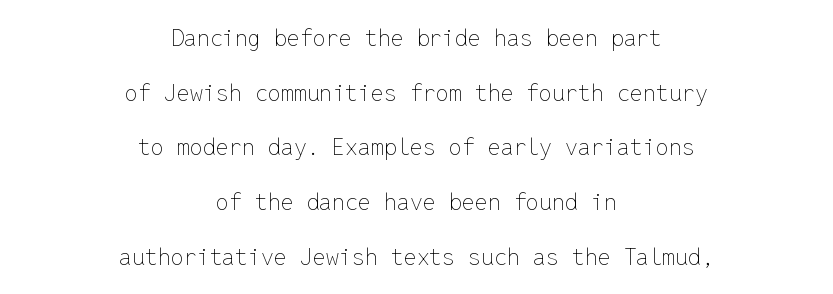
{"italic": "no", "bold": "no", "underline": "no", "align": "center", "line_spacing": "loose", "line_spacing_ratio": 2.38, "letter_spacing": "normal", "letter_spacing_em": 0.0, "glyph_px": 23}
